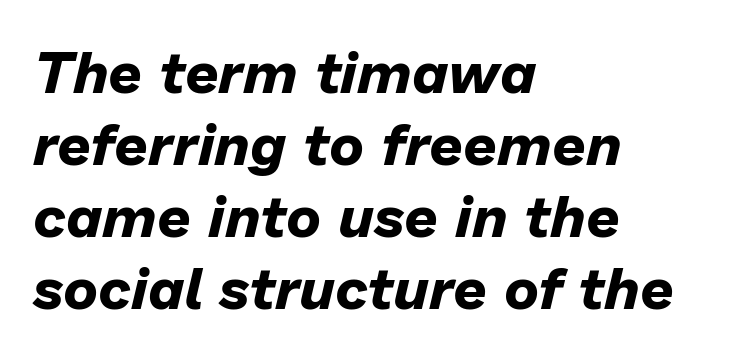
{"italic": "yes", "lean": "right", "slant_degrees": 13, "bold": "yes", "weight": "bold", "width": "normal", "stroke_contrast": "low", "x_height": "medium", "monospaced": "no", "underline": "no", "align": "left", "line_spacing_ratio": 1.22, "letter_spacing": "normal", "letter_spacing_em": 0.0, "glyph_px": 59}
